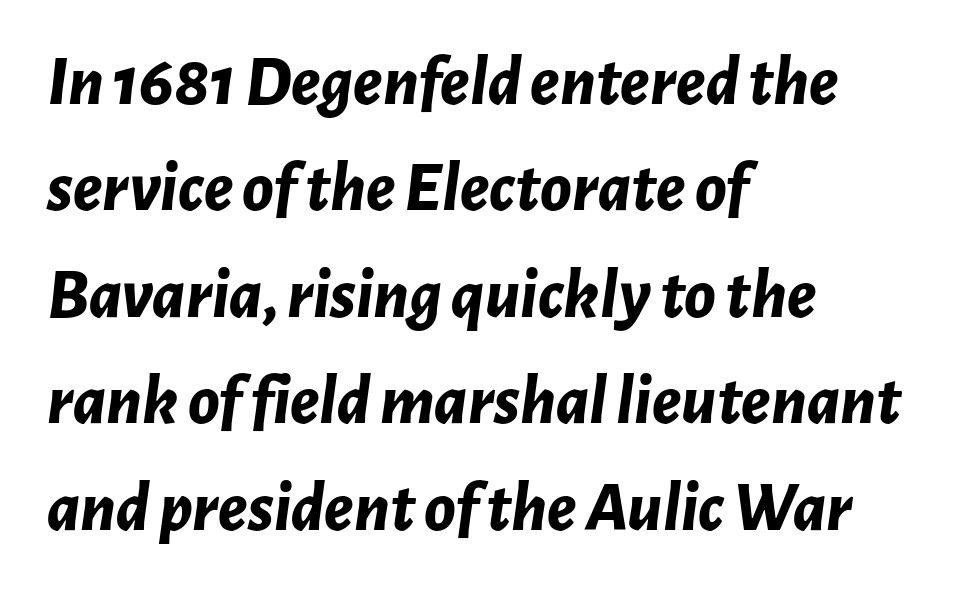
{"italic": "yes", "lean": "right", "slant_degrees": 7, "bold": "yes", "weight": "bold", "width": "normal", "stroke_contrast": "low", "x_height": "medium", "monospaced": "no", "underline": "no", "align": "left", "line_spacing": "normal", "line_spacing_ratio": 1.5, "letter_spacing": "normal", "letter_spacing_em": 0.0, "glyph_px": 71}
